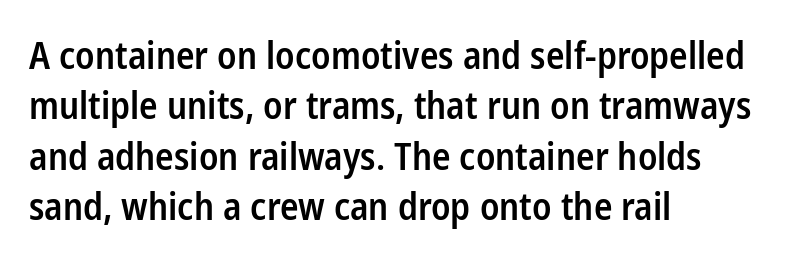
Q: Is the text bold? A: Semi-bold.
Q: Is the text italic (slanted)? A: No, it is upright.
Q: Is the typeface a serif or a sans-serif typeface? A: Sans-serif.
Q: Is the text underlined? A: No.
Q: How is the paragraph aligned? A: Left-aligned.
Q: Is the spacing between letters normal or unusually wide? A: Normal.
Q: Is the spacing between lines tight, normal or loose? A: Normal.
Q: Width (condensed, normal, or wide)? A: Condensed.
Q: Stroke contrast? A: Low.
Q: x-height? A: Medium.
Q: Monospaced? A: No.
